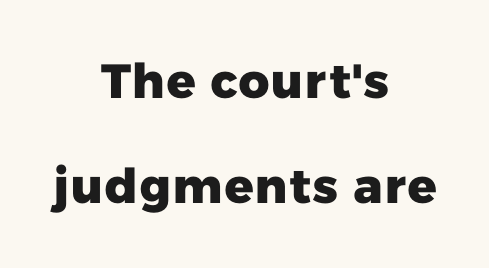
The image shows 48 px heavy sans-serif type; set centered, loose line spacing (2.19x), normal letter spacing, not underlined; low stroke contrast and a medium x-height.
